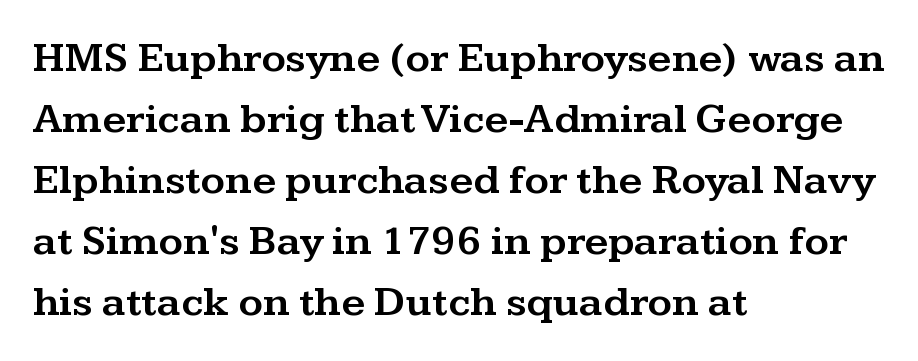
Q: Is the text italic (slanted)? A: No, it is upright.
Q: Is the typeface a serif or a sans-serif typeface? A: Serif.
Q: Is the text underlined? A: No.
Q: How is the paragraph aligned? A: Left-aligned.
Q: Is the spacing between letters normal or unusually wide? A: Normal.
Q: Is the spacing between lines tight, normal or loose? A: Normal.
Q: Width (condensed, normal, or wide)? A: Wide.
Q: Stroke contrast? A: Medium.
Q: x-height? A: Medium.
Q: Monospaced? A: No.
